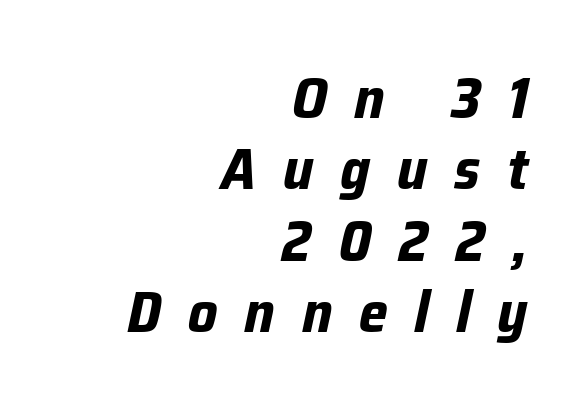
The typesetter chose a ragged-left arrangement here. Spacing verdict: proportional, widths tailored to each character. Clear beneath every line of the passage. The strokes are fattened all the way to bold. The font's italic variant was chosen for this text. Letter spacing: wide.
